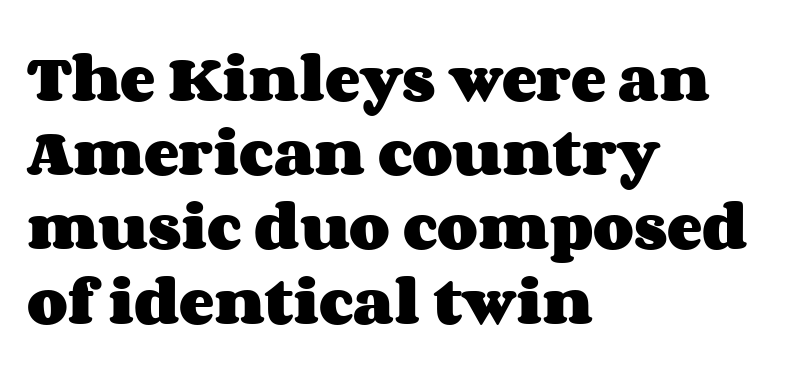
{"italic": "no", "bold": "yes", "weight": "heavy", "width": "wide", "stroke_contrast": "medium", "x_height": "large", "monospaced": "no", "underline": "no", "align": "left", "line_spacing": "normal", "line_spacing_ratio": 1.4, "letter_spacing": "normal", "letter_spacing_em": 0.0, "glyph_px": 53}
